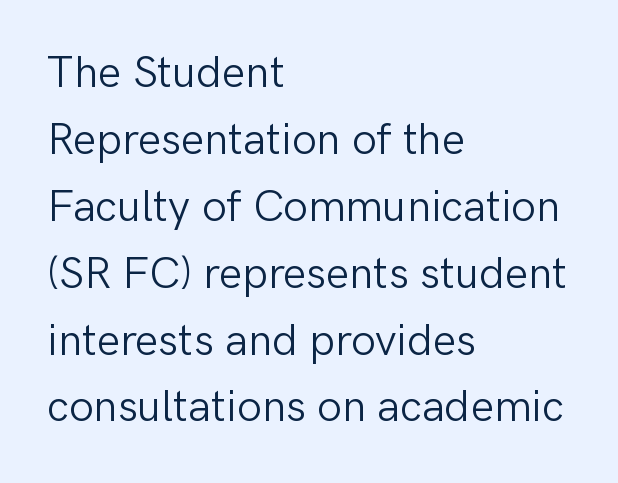
{"serif": "no", "italic": "no", "bold": "no", "weight": "light", "width": "normal", "stroke_contrast": "low", "x_height": "medium", "monospaced": "no", "underline": "no", "align": "left", "line_spacing": "normal", "line_spacing_ratio": 1.52, "letter_spacing": "normal", "letter_spacing_em": 0.0, "glyph_px": 44}
